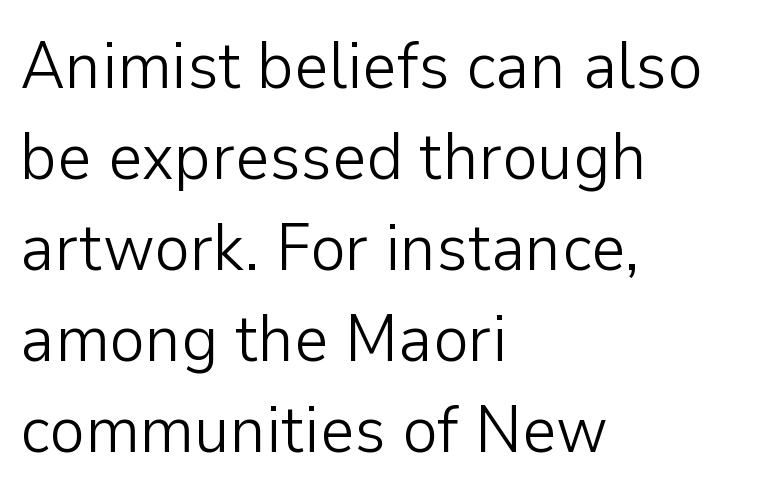
{"serif": "no", "italic": "no", "bold": "no", "weight": "light", "width": "normal", "stroke_contrast": "low", "x_height": "medium", "monospaced": "no", "underline": "no", "align": "left", "line_spacing": "normal", "line_spacing_ratio": 1.36, "letter_spacing": "normal", "letter_spacing_em": 0.0, "glyph_px": 67}
